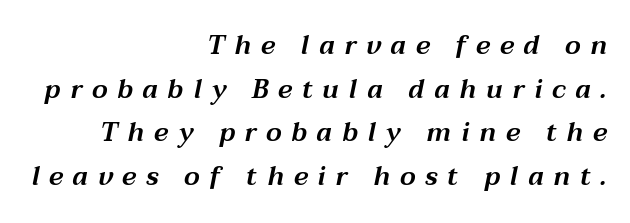
The image shows 26 px text type, italic (leaning right); set right-aligned, normal line spacing (1.68x), unusually wide letter spacing (+0.37 em), not underlined.
